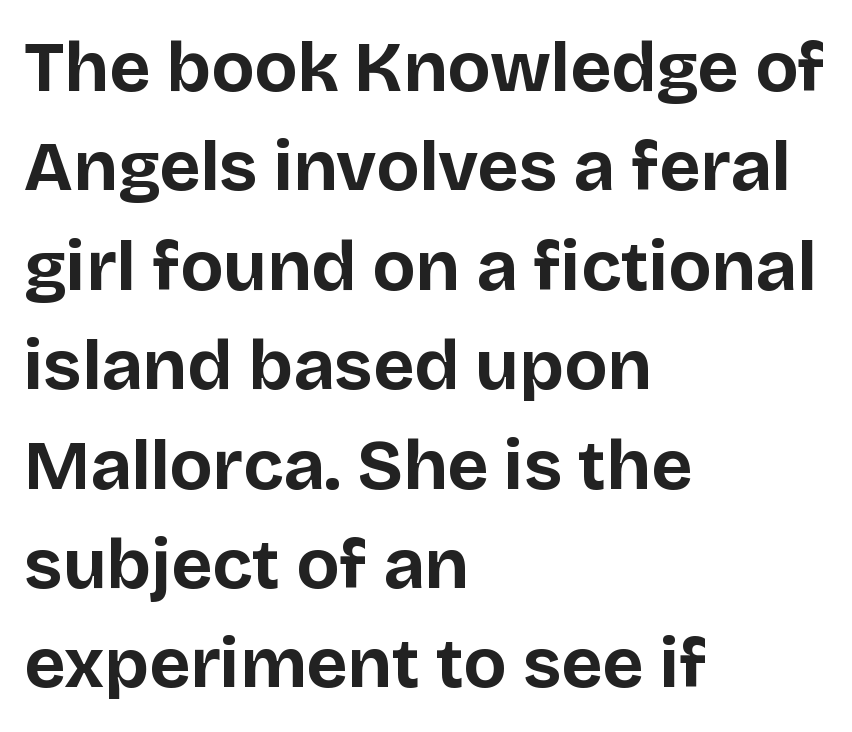
The image shows 71 px bold sans-serif type, upright; set left-aligned, normal line spacing (1.4x), normal letter spacing, not underlined; low stroke contrast and a large x-height.
